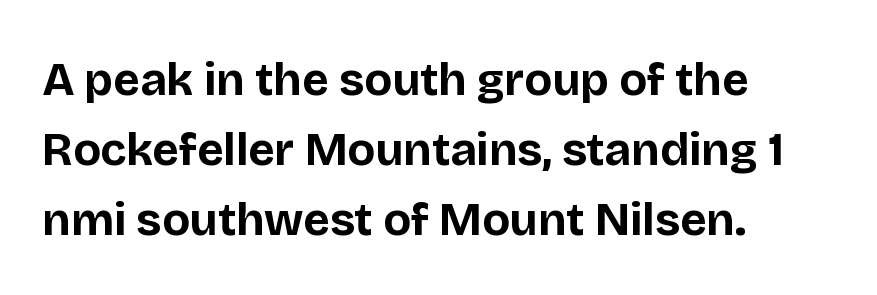
Q: Is the text bold? A: Yes.
Q: Is the text italic (slanted)? A: No, it is upright.
Q: Is the typeface a serif or a sans-serif typeface? A: Sans-serif.
Q: Is the text underlined? A: No.
Q: How is the paragraph aligned? A: Left-aligned.
Q: Is the spacing between letters normal or unusually wide? A: Normal.
Q: Is the spacing between lines tight, normal or loose? A: Normal.
Q: Width (condensed, normal, or wide)? A: Normal.
Q: Stroke contrast? A: Low.
Q: x-height? A: Large.
Q: Monospaced? A: No.
